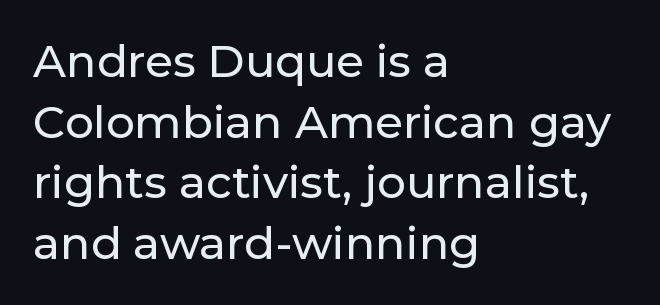
{"serif": "no", "italic": "no", "width": "normal", "stroke_contrast": "low", "x_height": "medium", "monospaced": "no", "underline": "no", "align": "left", "line_spacing": "normal", "line_spacing_ratio": 1.35, "letter_spacing": "normal", "letter_spacing_em": 0.0, "glyph_px": 45}
